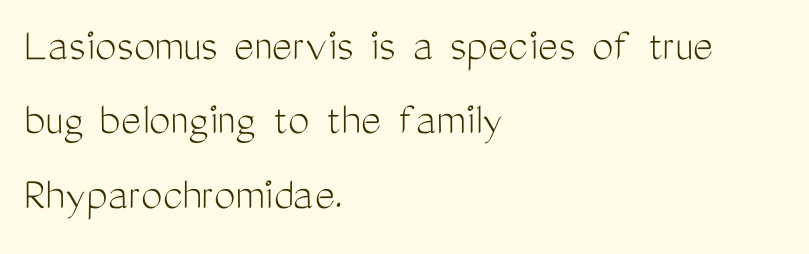
{"serif": "no", "italic": "no", "bold": "no", "weight": "light", "width": "condensed", "stroke_contrast": "medium", "x_height": "medium", "monospaced": "no", "underline": "no", "align": "left", "line_spacing": "normal", "line_spacing_ratio": 1.55, "letter_spacing": "normal", "letter_spacing_em": 0.0, "glyph_px": 48}
